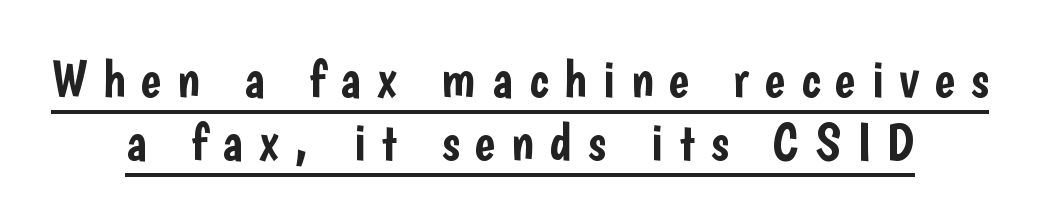
The image shows 54 px condensed sans-serif type, upright; set line spacing 1.16x, unusually wide letter spacing (+0.29 em), underlined; low stroke contrast and a medium x-height.
